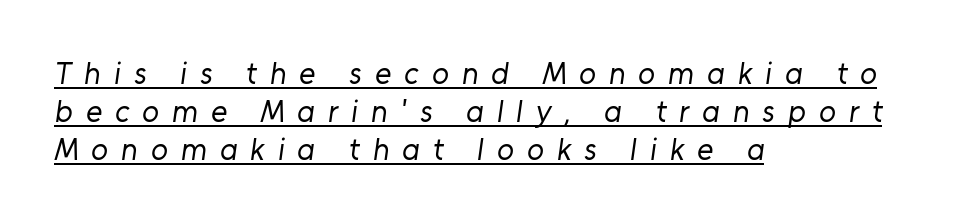
The image shows 31 px regular-weight sans-serif type; set left-aligned, line spacing 1.22x, unusually wide letter spacing (+0.42 em), underlined; low stroke contrast and a medium x-height.
